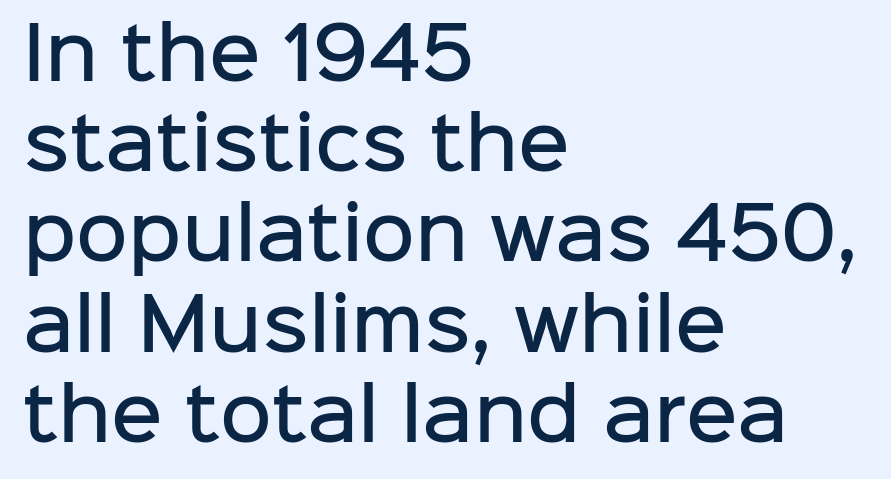
Q: Is the text bold? A: Semi-bold.
Q: Is the text italic (slanted)? A: No, it is upright.
Q: Is the typeface a serif or a sans-serif typeface? A: Sans-serif.
Q: Is the text underlined? A: No.
Q: How is the paragraph aligned? A: Left-aligned.
Q: Is the spacing between letters normal or unusually wide? A: Normal.
Q: Is the spacing between lines tight, normal or loose? A: Normal.
Q: Width (condensed, normal, or wide)? A: Normal.
Q: Stroke contrast? A: Low.
Q: x-height? A: Medium.
Q: Monospaced? A: No.
